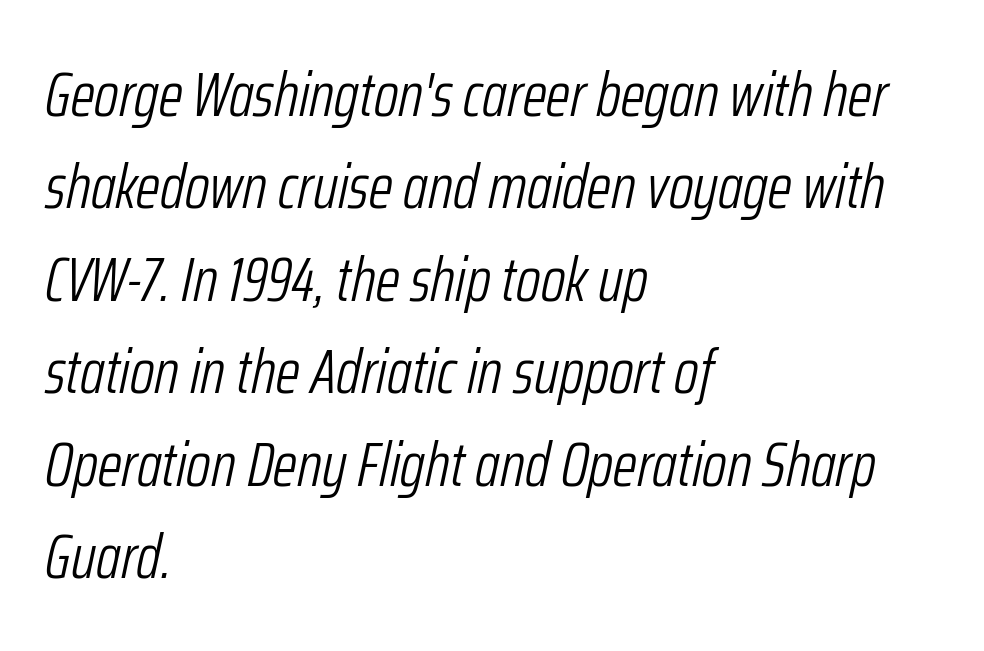
The image shows 62 px light, condensed type, italic (leaning right); set left-aligned, normal line spacing (1.49x), normal letter spacing, not underlined; low stroke contrast and a medium x-height.
